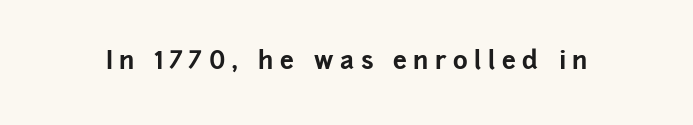
Q: Is the text bold? A: Yes.
Q: Is the text italic (slanted)? A: No, it is upright.
Q: Is the text underlined? A: No.
Q: Is the spacing between letters normal or unusually wide? A: Unusually wide.
